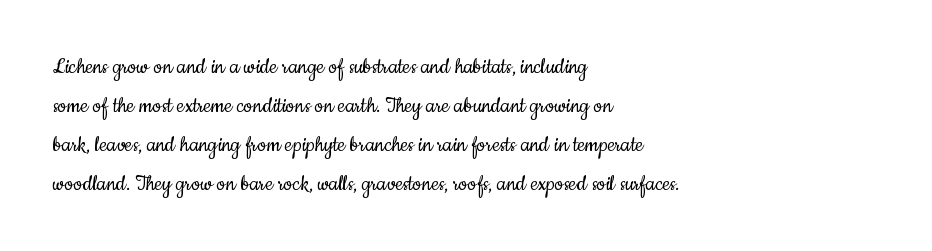
The image shows 25 px text type; set left-aligned, normal line spacing (1.56x), normal letter spacing, not underlined.
